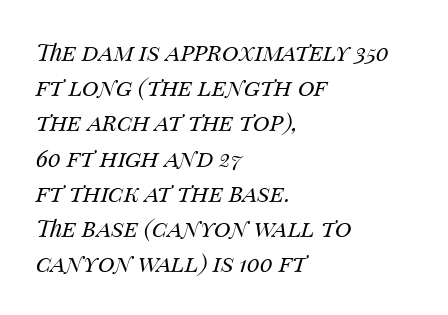
The image shows 23 px text type, italic (leaning right); set left-aligned, normal line spacing (1.53x), normal letter spacing, not underlined.
